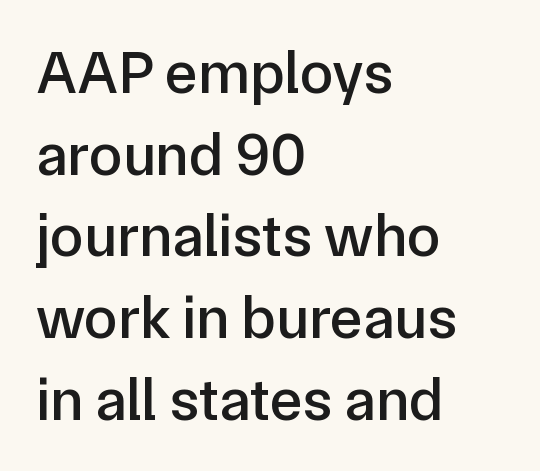
{"serif": "no", "italic": "no", "width": "normal", "stroke_contrast": "low", "x_height": "medium", "monospaced": "no", "underline": "no", "align": "left", "line_spacing": "normal", "line_spacing_ratio": 1.34, "letter_spacing": "normal", "letter_spacing_em": 0.0, "glyph_px": 61}
